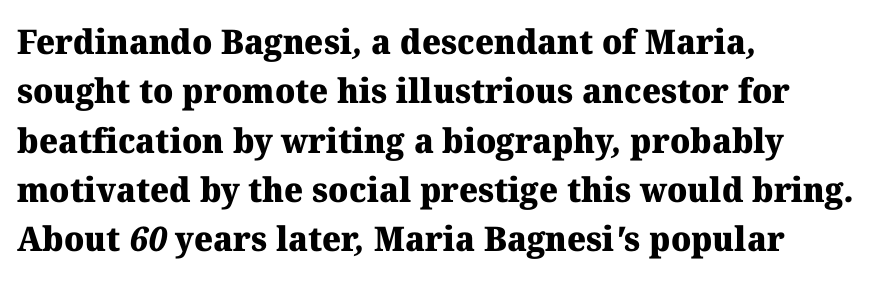
Q: Is the text bold? A: Yes.
Q: Is the typeface a serif or a sans-serif typeface? A: Serif.
Q: Is the text underlined? A: No.
Q: How is the paragraph aligned? A: Left-aligned.
Q: Is the spacing between letters normal or unusually wide? A: Normal.
Q: Is the spacing between lines tight, normal or loose? A: Normal.
Q: Width (condensed, normal, or wide)? A: Normal.
Q: Stroke contrast? A: Medium.
Q: x-height? A: Medium.
Q: Monospaced? A: No.
